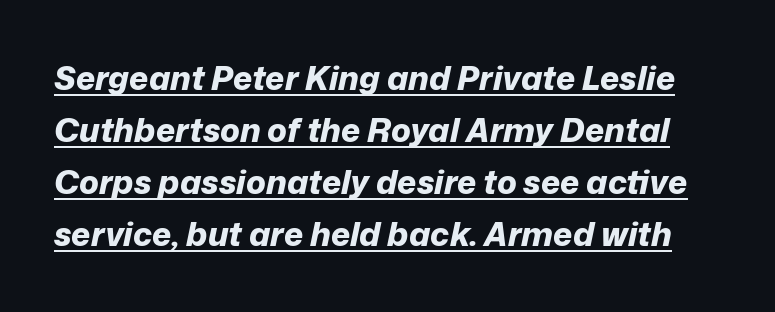
The image shows 33 px bold type, italic (leaning right); set normal line spacing (1.58x), normal letter spacing, underlined; low stroke contrast and a medium x-height.
